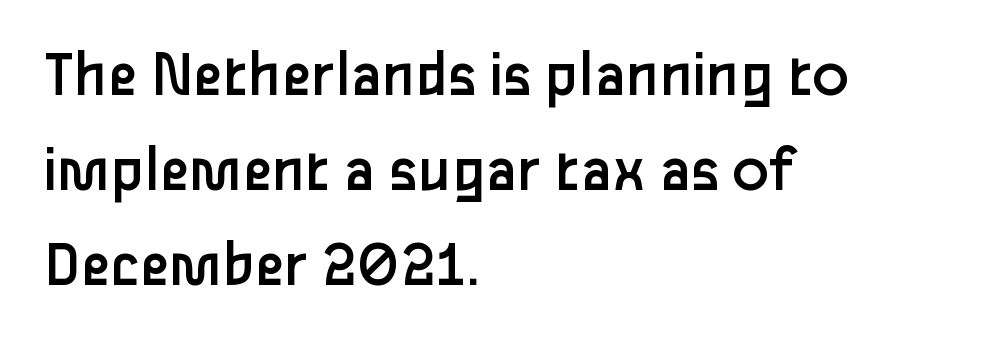
{"serif": "no", "italic": "no", "bold": "no", "weight": "regular", "width": "normal", "stroke_contrast": "low", "x_height": "medium", "monospaced": "no", "underline": "no", "align": "left", "line_spacing": "normal", "line_spacing_ratio": 1.42, "letter_spacing": "normal", "letter_spacing_em": 0.0, "glyph_px": 67}
